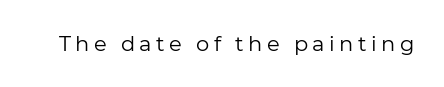
Stroke thickness stays within the range of a standard reading face or lighter. Quick note: underline off. In terms of posture, this sample is upright. In terms of letterspacing, this is a distinctly airy, spread setting.
